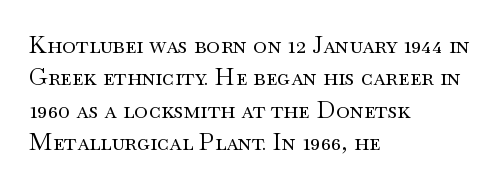
The image shows 24 px text type, upright; set left-aligned, normal line spacing (1.35x), normal letter spacing, not underlined.
